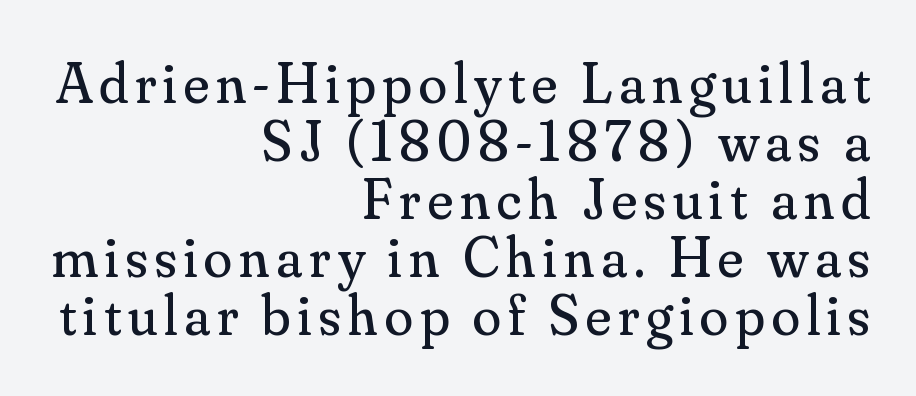
The image shows 58 px regular-weight serif type, upright; set right-aligned, tight line spacing (1.0x), not underlined; medium stroke contrast and a small x-height.
